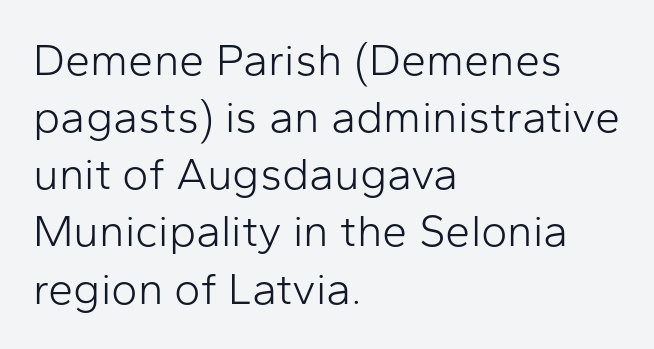
Spacing verdict: proportional, widths tailored to each character. Quick note: not italic, upright. No heavy texture on the line: the type isn't bold. Typeset ragged right — the left edge is the straight one. The tracking reads as untouched default to a designer's eye.
